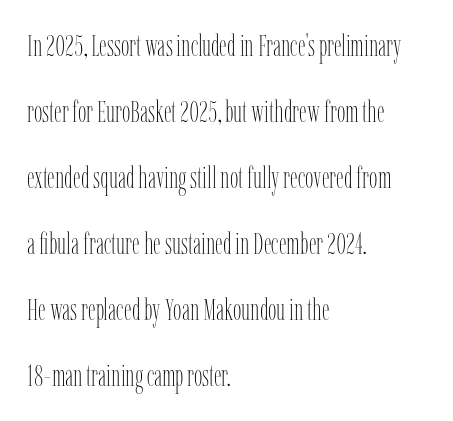
Q: Is the text bold? A: No.
Q: Is the text italic (slanted)? A: No, it is upright.
Q: Is the text underlined? A: No.
Q: How is the paragraph aligned? A: Left-aligned.
Q: Is the spacing between letters normal or unusually wide? A: Normal.
Q: Is the spacing between lines tight, normal or loose? A: Loose.
Q: Width (condensed, normal, or wide)? A: Condensed.
Q: Stroke contrast? A: Low.
Q: x-height? A: Medium.
Q: Monospaced? A: No.
